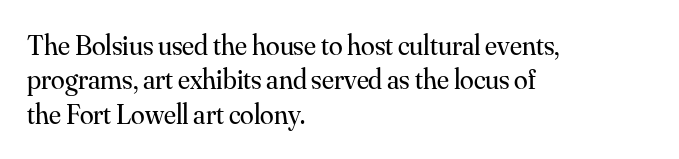
The image shows 28 px regular-weight serif type, upright; set left-aligned, line spacing 1.23x, normal letter spacing, not underlined; medium stroke contrast and a small x-height.
